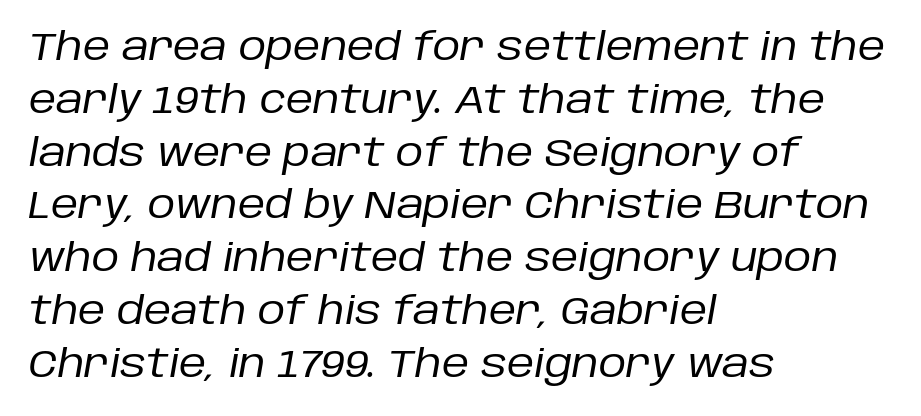
You could not count columns in this text — the font is proportionally spaced. The designer left line spacing at the default. Compared with a centered layout, this one pins lines to the left instead. Slanted lettering throughout. Tracking here is standard; glyphs follow each other at the usual distance.
